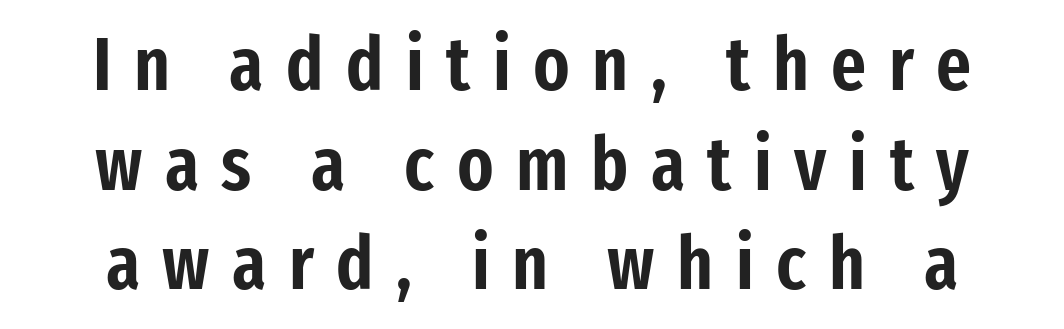
The image shows 75 px condensed sans-serif type, upright; set normal line spacing (1.33x), unusually wide letter spacing (+0.3 em), not underlined; low stroke contrast and a medium x-height.
